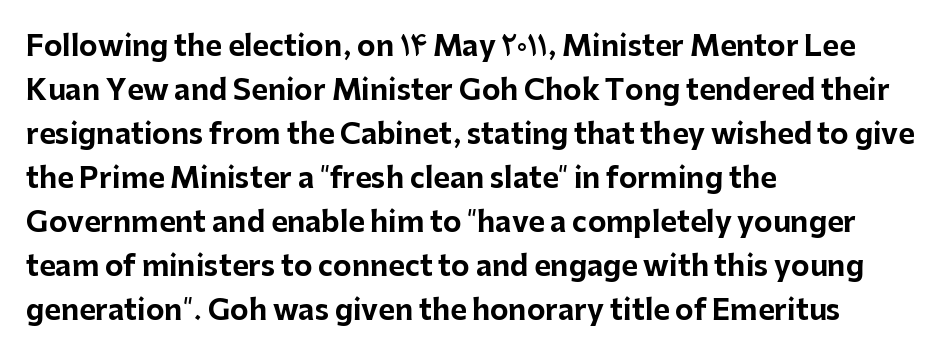
The image shows 28 px bold sans-serif type, upright; set left-aligned, normal line spacing (1.57x), normal letter spacing, not underlined; low stroke contrast and a medium x-height.
